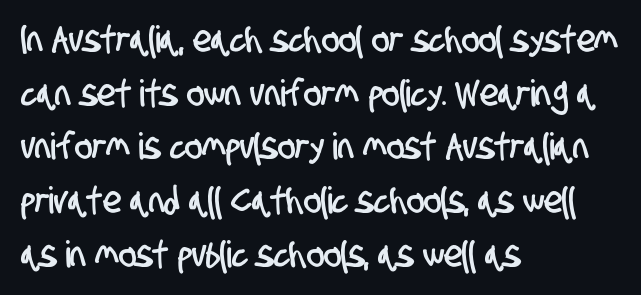
Regarding serifs, this sample does without them. Words appear dense and cohesive because spacing is normal. The gap between lines stays unmarked. A classic flush-left, rag-right setting is used for this passage. Vertical spacing — default.
